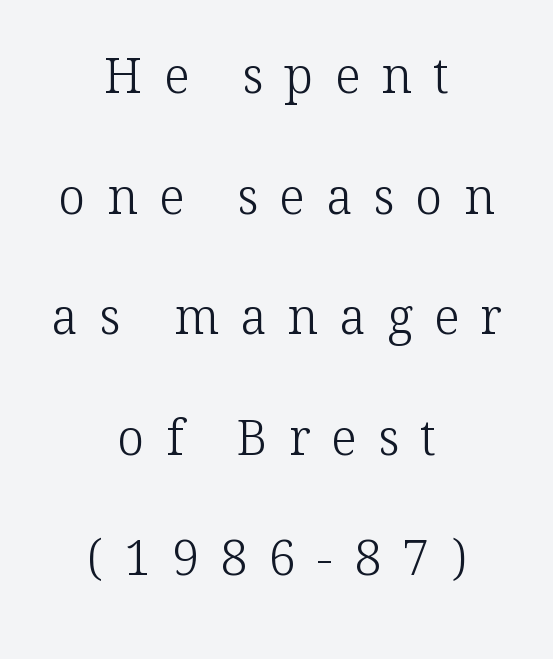
The image shows 49 px light serif type, upright; set centered, loose line spacing (2.46x), unusually wide letter spacing (+0.43 em), not underlined; low stroke contrast and a medium x-height.
